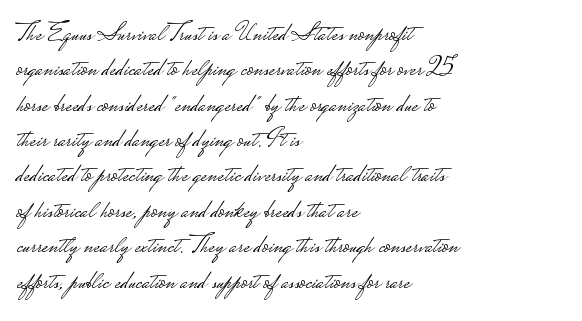
The image shows 26 px text type; set left-aligned, normal line spacing (1.36x), normal letter spacing, not underlined.
